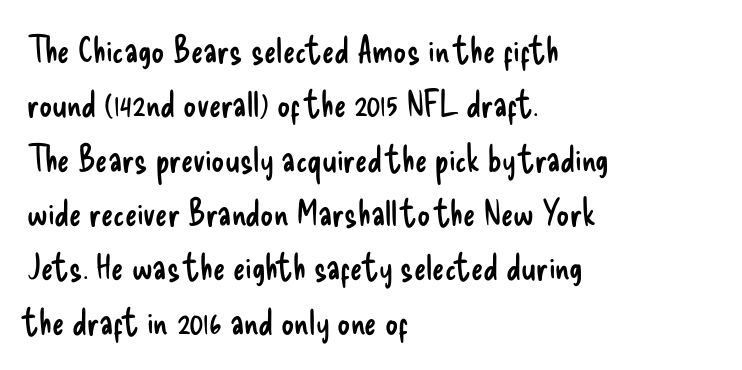
Q: Is the text bold? A: No.
Q: Is the text italic (slanted)? A: No, it is upright.
Q: Is the typeface a serif or a sans-serif typeface? A: Sans-serif.
Q: Is the text underlined? A: No.
Q: How is the paragraph aligned? A: Left-aligned.
Q: Is the spacing between letters normal or unusually wide? A: Normal.
Q: Is the spacing between lines tight, normal or loose? A: Normal.
Q: Width (condensed, normal, or wide)? A: Condensed.
Q: Stroke contrast? A: Low.
Q: x-height? A: Small.
Q: Monospaced? A: No.
